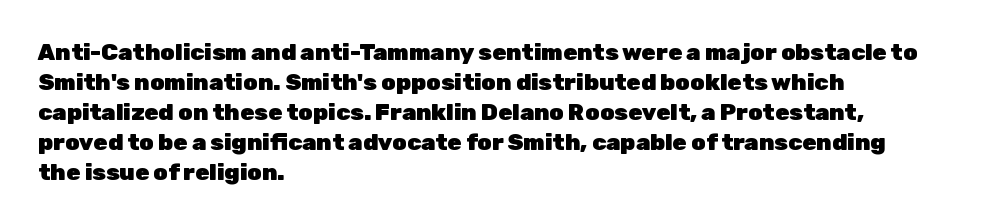
{"italic": "no", "bold": "yes", "underline": "no", "align": "left", "line_spacing": "normal", "line_spacing_ratio": 1.3, "letter_spacing": "normal", "letter_spacing_em": 0.0, "glyph_px": 23}
